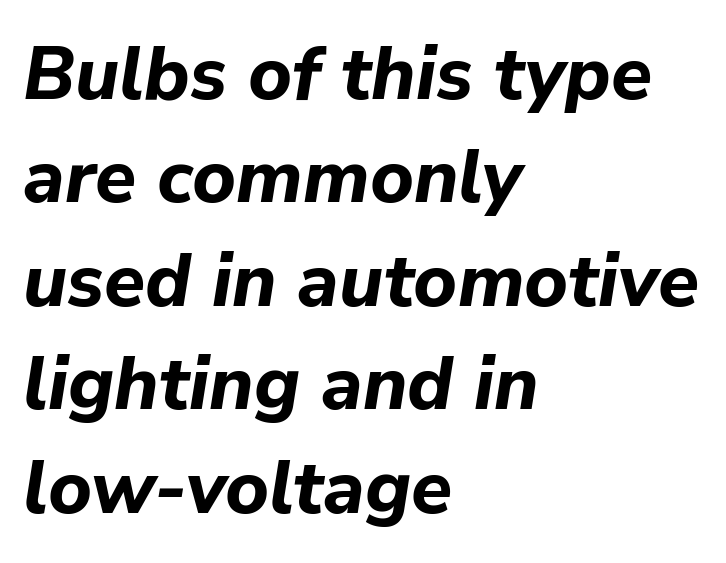
The image shows 75 px bold type, italic (leaning right); set left-aligned, normal line spacing (1.38x), normal letter spacing, not underlined; low stroke contrast and a medium x-height.
